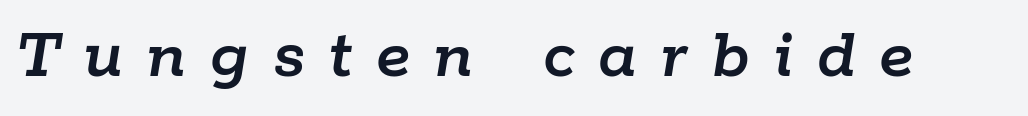
Letter spacing: wide. The lettering tilts uniformly, giving the passage an italic look. You could not count columns in this text — the font is proportionally spaced. Check under the words: just untouched page.
